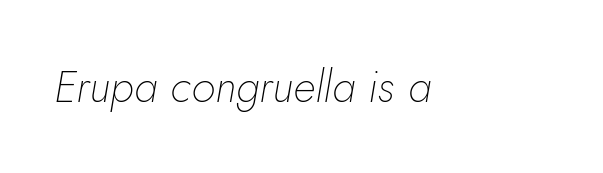
Q: Is the text bold? A: No.
Q: Is the text italic (slanted)? A: Yes, it leans right by about 5 degrees.
Q: Is the text underlined? A: No.
Q: Is the spacing between letters normal or unusually wide? A: Normal.
Q: Width (condensed, normal, or wide)? A: Normal.
Q: Stroke contrast? A: Low.
Q: x-height? A: Small.
Q: Monospaced? A: No.
